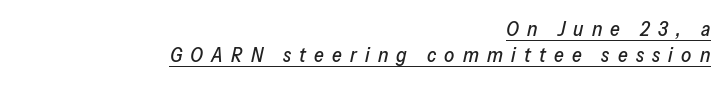
{"italic": "yes", "lean": "right", "slant_degrees": 13, "underline": "yes", "align": "right", "line_spacing": "normal", "line_spacing_ratio": 1.29, "letter_spacing": "wide", "letter_spacing_em": 0.41, "glyph_px": 20}
